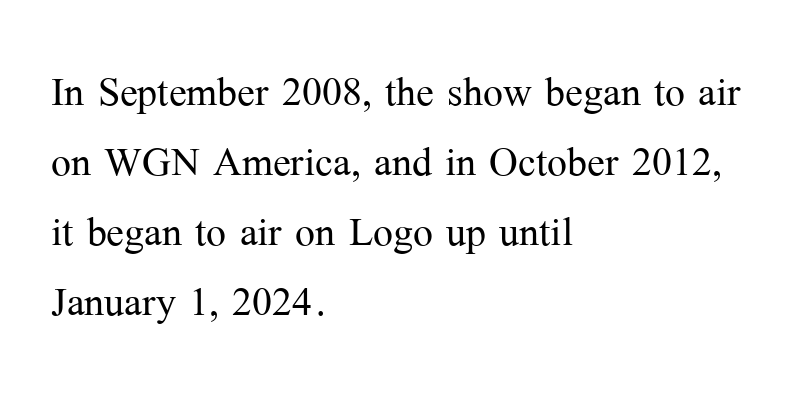
{"serif": "yes", "italic": "no", "bold": "no", "weight": "light", "width": "normal", "stroke_contrast": "medium", "x_height": "medium", "monospaced": "no", "underline": "no", "align": "left", "line_spacing": "normal", "line_spacing_ratio": 1.32, "letter_spacing": "normal", "letter_spacing_em": 0.0, "glyph_px": 53}
